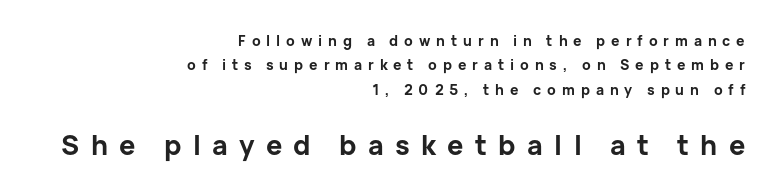
Q: Is the text bold? A: Yes.
Q: Is the text italic (slanted)? A: No, it is upright.
Q: Is the text underlined? A: No.
Q: How is the paragraph aligned? A: Right-aligned.
Q: Is the spacing between letters normal or unusually wide? A: Unusually wide.
Q: Which block of text is set in a larger size, the first (top) or the second (bottom)? A: The second (bottom) one.
